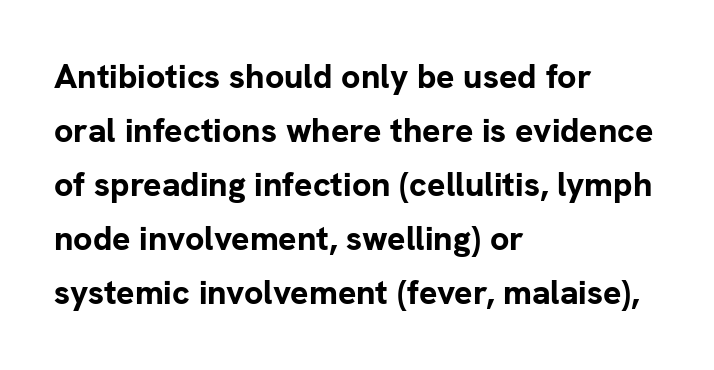
{"serif": "no", "italic": "no", "bold": "yes", "weight": "bold", "width": "normal", "stroke_contrast": "low", "x_height": "medium", "monospaced": "no", "underline": "no", "align": "left", "line_spacing": "normal", "line_spacing_ratio": 1.59, "letter_spacing": "normal", "letter_spacing_em": 0.0, "glyph_px": 34}
